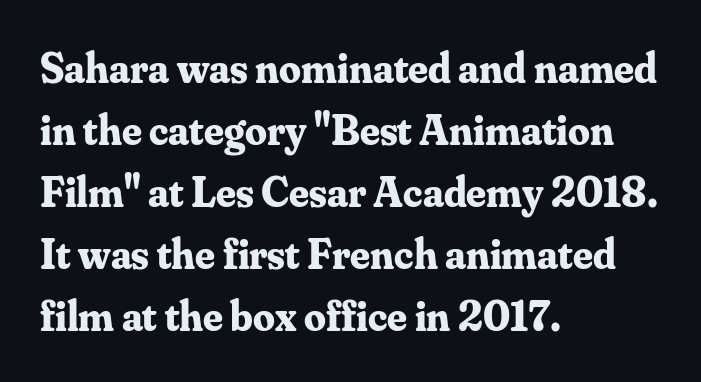
Q: Is the text bold? A: Yes.
Q: Is the text italic (slanted)? A: No, it is upright.
Q: Is the typeface a serif or a sans-serif typeface? A: Serif.
Q: Is the text underlined? A: No.
Q: How is the paragraph aligned? A: Left-aligned.
Q: Is the spacing between letters normal or unusually wide? A: Normal.
Q: Is the spacing between lines tight, normal or loose? A: Normal.
Q: Width (condensed, normal, or wide)? A: Normal.
Q: Stroke contrast? A: Medium.
Q: x-height? A: Small.
Q: Monospaced? A: No.
